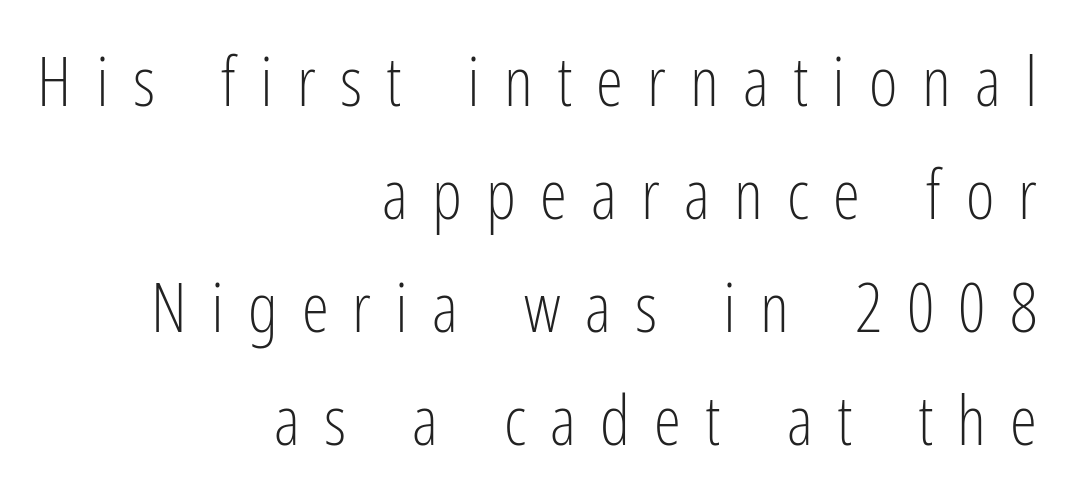
The image shows 69 px light, condensed sans-serif type, upright; set right-aligned, normal line spacing (1.64x), unusually wide letter spacing (+0.35 em), not underlined; low stroke contrast and a medium x-height.
